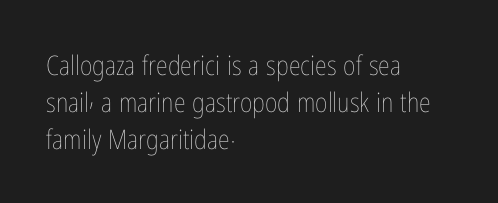
The image shows 27 px text type, upright; set left-aligned, normal line spacing (1.37x), normal letter spacing, not underlined.
